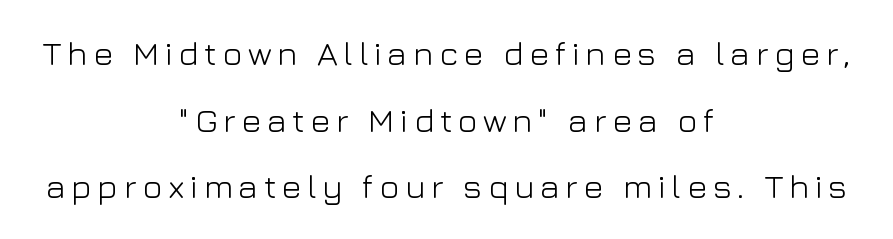
{"serif": "no", "italic": "no", "bold": "no", "weight": "light", "width": "normal", "stroke_contrast": "low", "x_height": "medium", "monospaced": "no", "underline": "no", "align": "center", "line_spacing": "loose", "line_spacing_ratio": 1.96, "glyph_px": 34}
